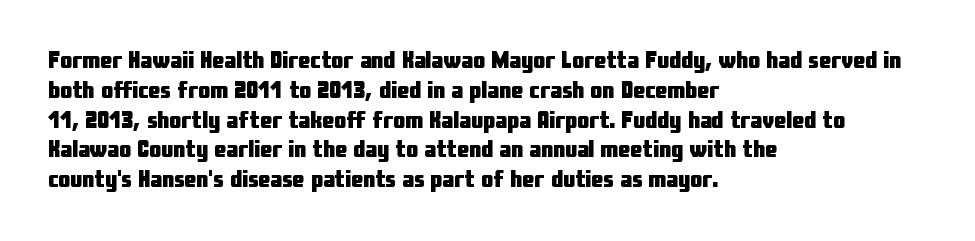
{"italic": "no", "bold": "yes", "underline": "no", "align": "left", "line_spacing_ratio": 1.24, "letter_spacing": "normal", "letter_spacing_em": 0.0, "glyph_px": 24}
